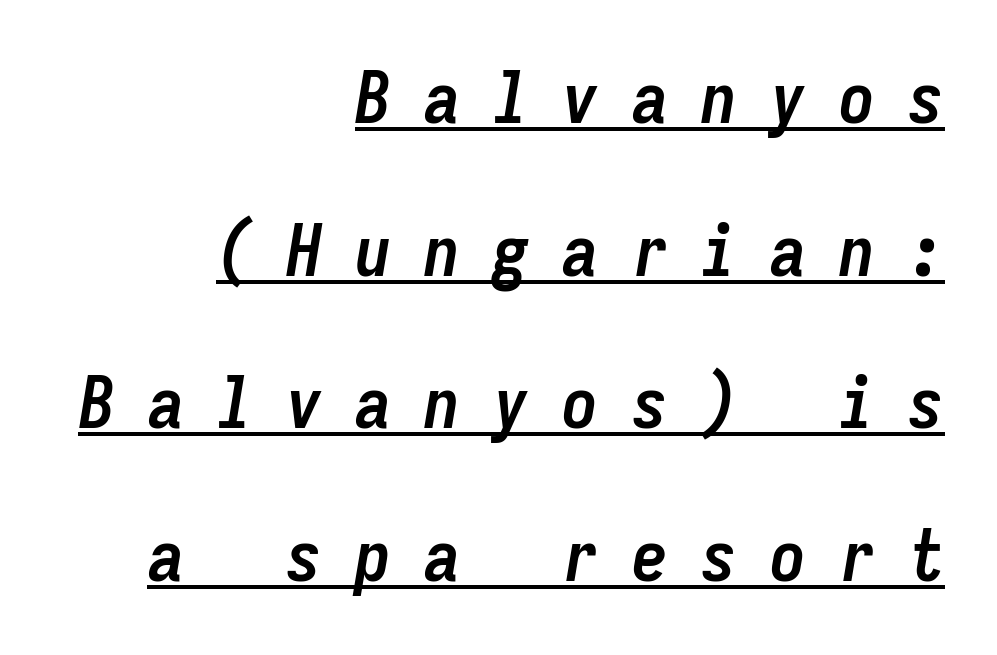
Honestly, the letter spacing is so wide it's the main thing you notice. A typesetter would call this monospace, since all characters share one set width. On the weight axis this lands at bold, roughly 700. Line endings align vertically; line beginnings do not. In terms of posture, this sample is oblique. Is there much room between lines? Yes — plenty of vertical air separates them.
